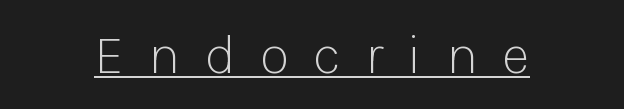
{"serif": "no", "italic": "no", "bold": "no", "weight": "light", "width": "normal", "stroke_contrast": "low", "x_height": "medium", "monospaced": "no", "underline": "yes", "letter_spacing": "wide", "letter_spacing_em": 0.44, "glyph_px": 55}
